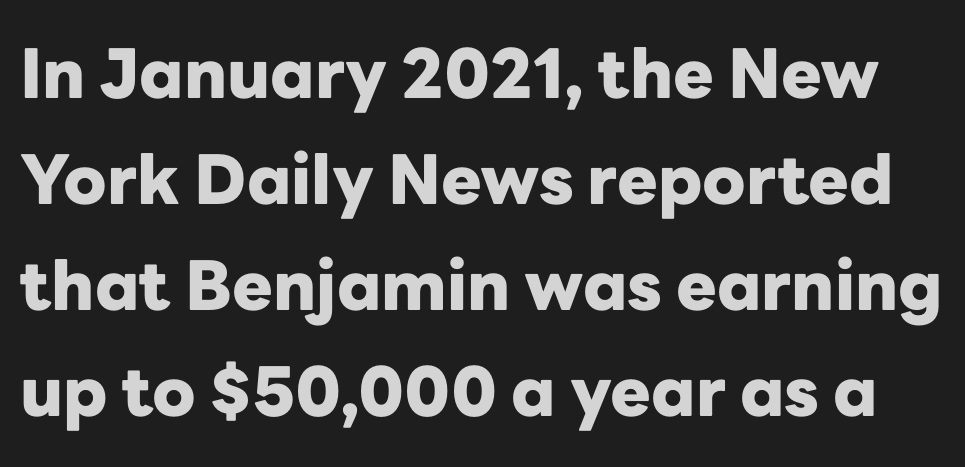
{"serif": "no", "italic": "no", "bold": "yes", "weight": "heavy", "width": "normal", "stroke_contrast": "low", "x_height": "medium", "monospaced": "no", "underline": "no", "line_spacing": "normal", "line_spacing_ratio": 1.56, "letter_spacing": "normal", "letter_spacing_em": 0.0, "glyph_px": 68}
